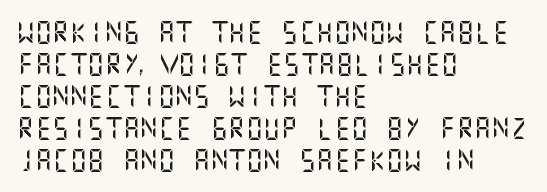
Q: Is the text italic (slanted)? A: No, it is upright.
Q: Is the text underlined? A: No.
Q: How is the paragraph aligned? A: Left-aligned.
Q: Is the spacing between letters normal or unusually wide? A: Normal.
Q: Is the spacing between lines tight, normal or loose? A: Normal.
